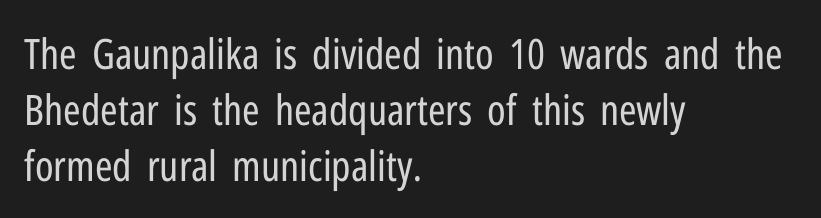
Q: Is the text bold? A: No.
Q: Is the text italic (slanted)? A: No, it is upright.
Q: Is the typeface a serif or a sans-serif typeface? A: Sans-serif.
Q: Is the text underlined? A: No.
Q: How is the paragraph aligned? A: Left-aligned.
Q: Is the spacing between letters normal or unusually wide? A: Normal.
Q: Is the spacing between lines tight, normal or loose? A: Normal.
Q: Width (condensed, normal, or wide)? A: Condensed.
Q: Stroke contrast? A: Low.
Q: x-height? A: Medium.
Q: Monospaced? A: No.
